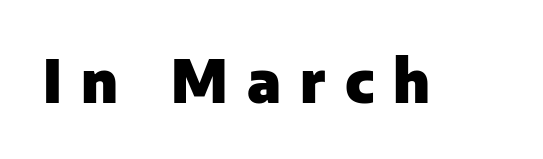
The image shows 58 px heavy sans-serif type, upright; set unusually wide letter spacing (+0.33 em), not underlined; low stroke contrast and a medium x-height.
